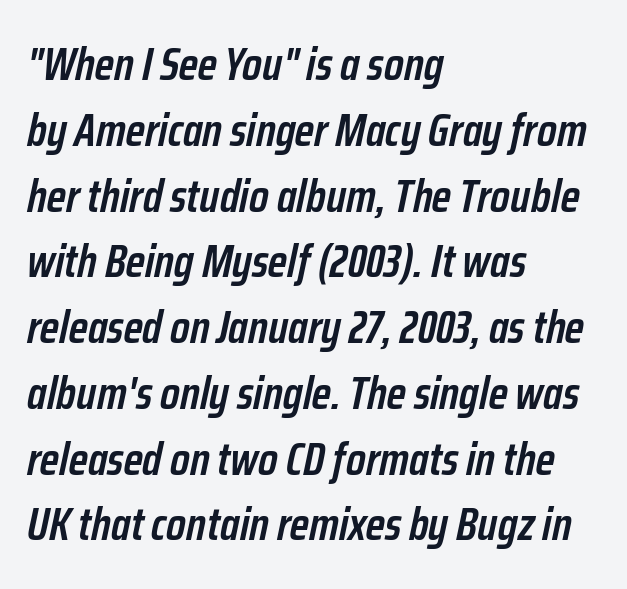
The image shows 46 px semibold, condensed type, italic (leaning right); set left-aligned, normal line spacing (1.43x), normal letter spacing, not underlined; low stroke contrast and a medium x-height.
